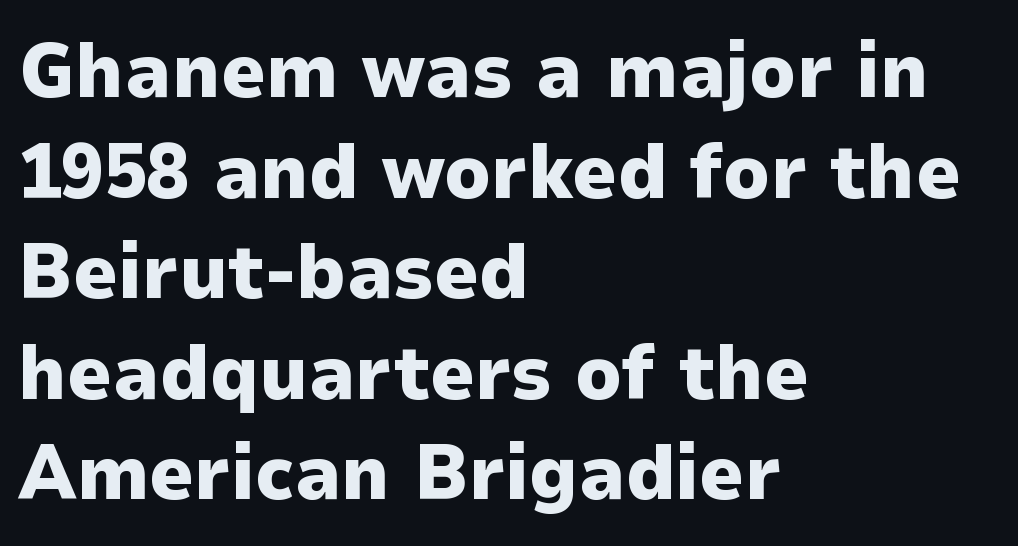
The image shows 78 px heavy sans-serif type, upright; set left-aligned, normal line spacing (1.29x), normal letter spacing, not underlined; low stroke contrast and a medium x-height.
